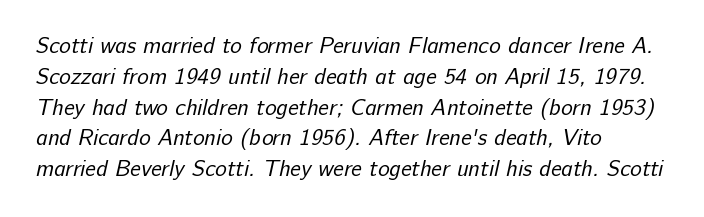
The image shows 22 px text type; set left-aligned, normal line spacing (1.4x), normal letter spacing, not underlined.
